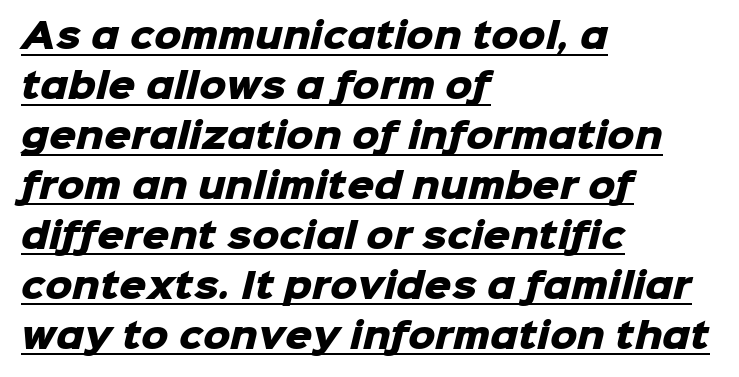
Q: Is the text bold? A: Yes.
Q: Is the typeface a serif or a sans-serif typeface? A: Sans-serif.
Q: Is the text underlined? A: Yes.
Q: How is the paragraph aligned? A: Left-aligned.
Q: Is the spacing between letters normal or unusually wide? A: Normal.
Q: Is the spacing between lines tight, normal or loose? A: Normal.
Q: Width (condensed, normal, or wide)? A: Normal.
Q: Stroke contrast? A: Low.
Q: x-height? A: Medium.
Q: Monospaced? A: No.
